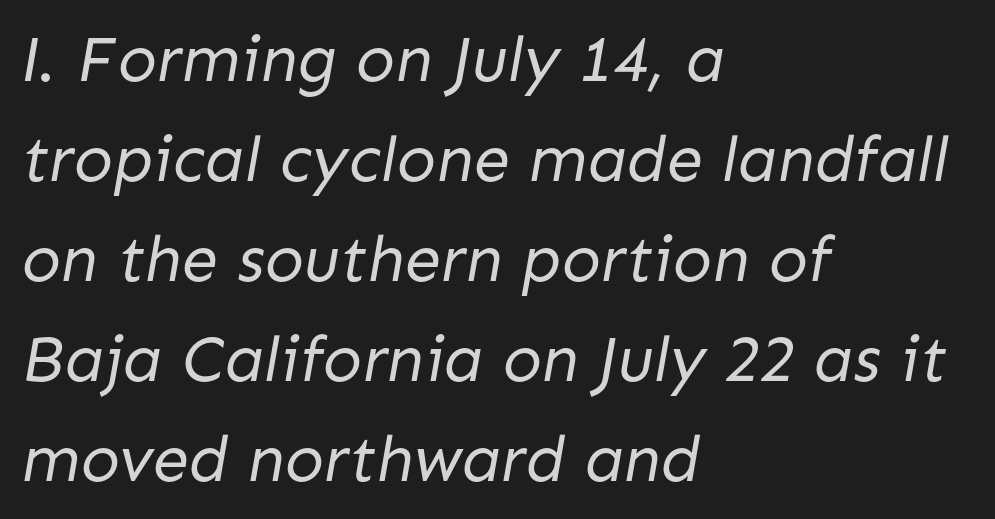
Q: Is the text bold? A: No.
Q: Is the typeface a serif or a sans-serif typeface? A: Sans-serif.
Q: Is the text underlined? A: No.
Q: How is the paragraph aligned? A: Left-aligned.
Q: Is the spacing between letters normal or unusually wide? A: Normal.
Q: Is the spacing between lines tight, normal or loose? A: Normal.
Q: Width (condensed, normal, or wide)? A: Normal.
Q: Stroke contrast? A: Low.
Q: x-height? A: Medium.
Q: Monospaced? A: No.
